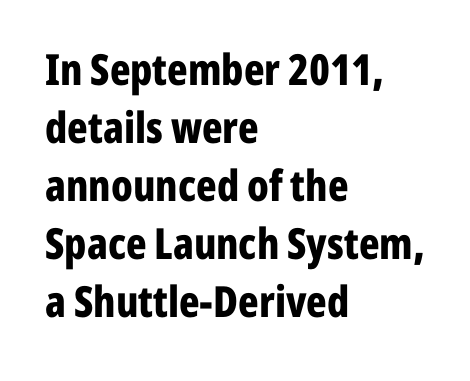
The horizontal fit of the characters is conventional and even. Posture: upright roman. Unlike a traditional serif, this face leaves its strokes unadorned. The passage is arranged the way most books set body copy — flush left.
